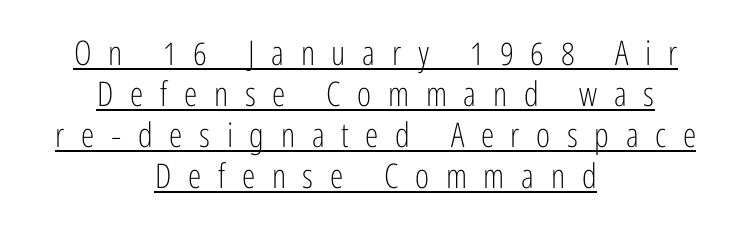
{"serif": "no", "italic": "no", "bold": "no", "weight": "light", "width": "condensed", "stroke_contrast": "low", "x_height": "medium", "monospaced": "no", "underline": "yes", "align": "center", "line_spacing_ratio": 1.21, "letter_spacing": "wide", "letter_spacing_em": 0.49, "glyph_px": 34}
